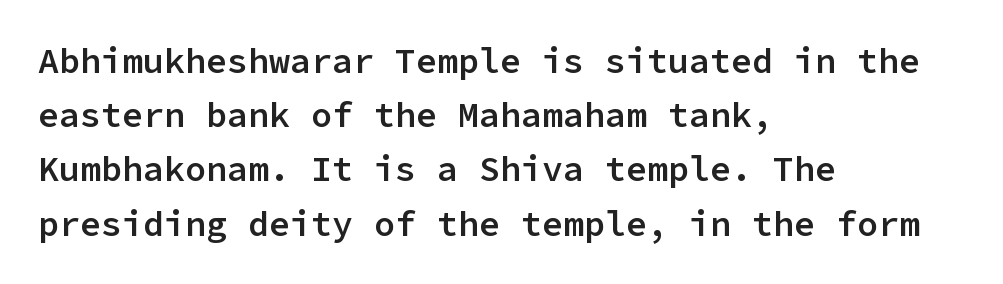
The image shows 35 px semibold sans-serif type, upright, monospaced; set left-aligned, normal line spacing (1.55x), normal letter spacing, not underlined; low stroke contrast and a medium x-height.
